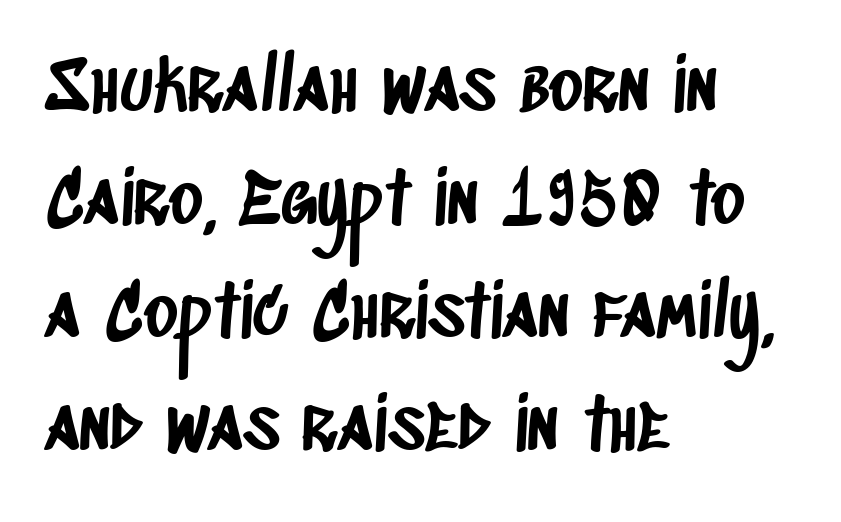
Q: Is the typeface a serif or a sans-serif typeface? A: Sans-serif.
Q: Is the text underlined? A: No.
Q: How is the paragraph aligned? A: Left-aligned.
Q: Is the spacing between letters normal or unusually wide? A: Normal.
Q: Is the spacing between lines tight, normal or loose? A: Normal.
Q: Width (condensed, normal, or wide)? A: Condensed.
Q: Stroke contrast? A: Low.
Q: x-height? A: Large.
Q: Monospaced? A: No.
